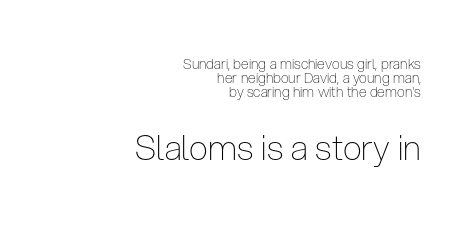
Q: Is the text bold? A: No.
Q: Is the text italic (slanted)? A: No, it is upright.
Q: Is the typeface a serif or a sans-serif typeface? A: Sans-serif.
Q: Is the text underlined? A: No.
Q: How is the paragraph aligned? A: Right-aligned.
Q: Is the spacing between letters normal or unusually wide? A: Normal.
Q: Is the spacing between lines tight, normal or loose? A: Tight.
Q: Which block of text is set in a larger size, the first (top) or the second (bottom)? A: The second (bottom) one.
Q: Width (condensed, normal, or wide)? A: Condensed.
Q: Stroke contrast? A: Low.
Q: x-height? A: Medium.
Q: Monospaced? A: No.
